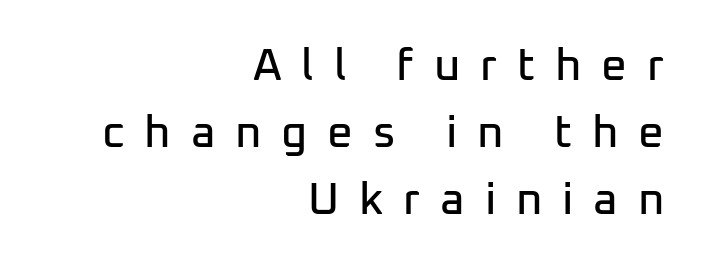
{"serif": "no", "italic": "no", "width": "normal", "stroke_contrast": "low", "x_height": "medium", "monospaced": "no", "underline": "no", "align": "right", "line_spacing": "normal", "line_spacing_ratio": 1.49, "letter_spacing": "wide", "letter_spacing_em": 0.44, "glyph_px": 45}
